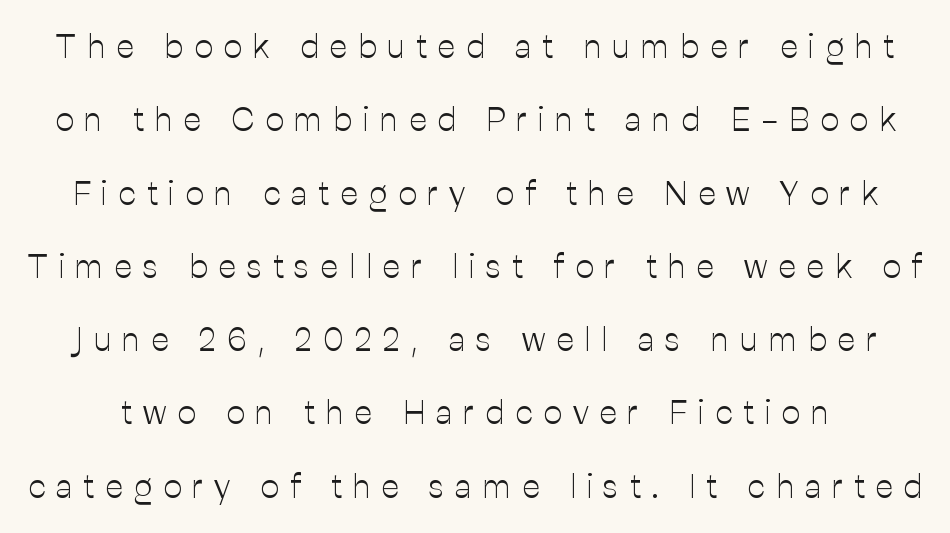
{"serif": "no", "italic": "no", "bold": "no", "weight": "light", "width": "normal", "stroke_contrast": "low", "x_height": "medium", "monospaced": "no", "underline": "no", "line_spacing": "loose", "line_spacing_ratio": 2.22, "letter_spacing": "wide", "letter_spacing_em": 0.33, "glyph_px": 33}
